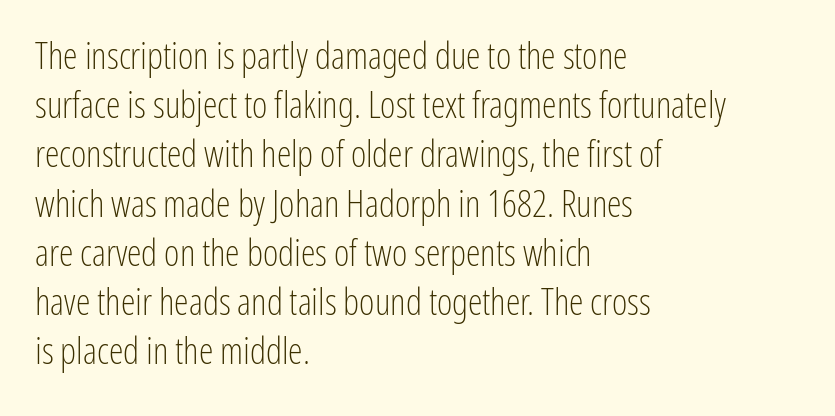
{"serif": "no", "italic": "no", "bold": "no", "weight": "light", "width": "condensed", "stroke_contrast": "low", "x_height": "medium", "monospaced": "no", "underline": "no", "align": "left", "line_spacing": "normal", "line_spacing_ratio": 1.33, "letter_spacing": "normal", "letter_spacing_em": 0.0, "glyph_px": 37}
